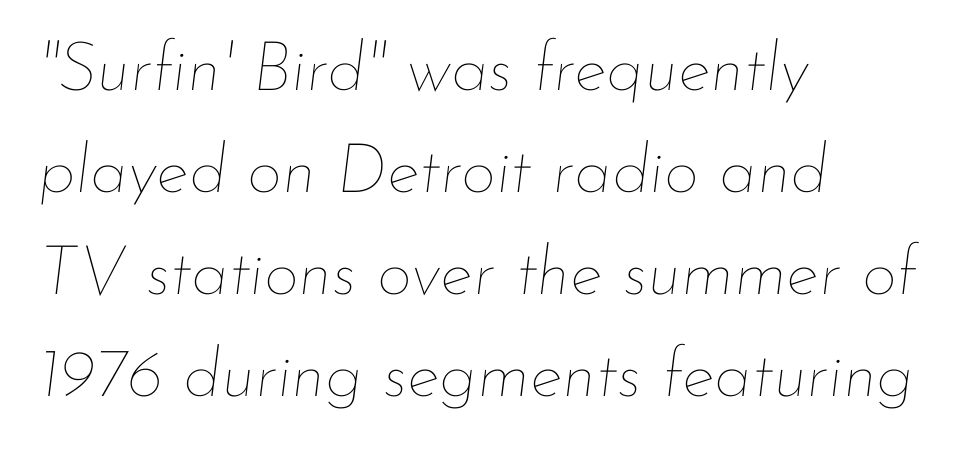
The image shows 69 px thin type, italic (leaning right); set left-aligned, normal line spacing (1.48x), normal letter spacing, not underlined; low stroke contrast and a small x-height.
